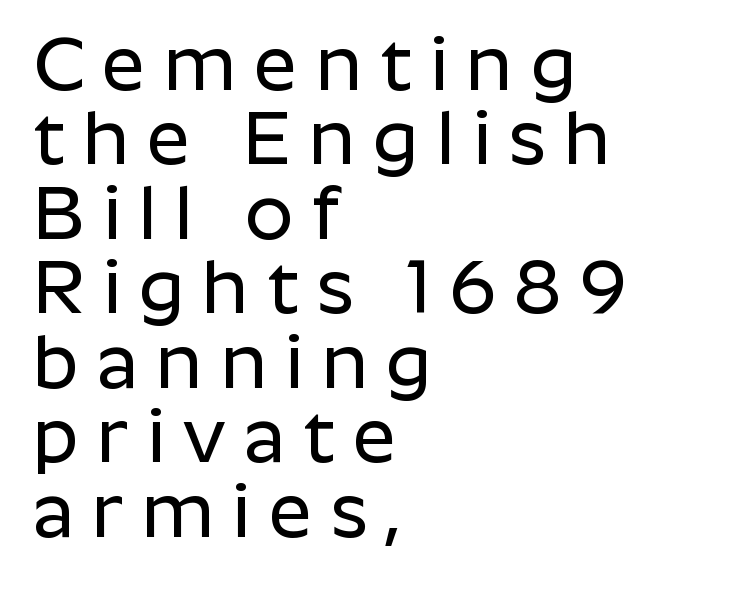
{"serif": "no", "italic": "no", "width": "normal", "stroke_contrast": "low", "x_height": "medium", "monospaced": "no", "underline": "no", "align": "left", "line_spacing": "tight", "line_spacing_ratio": 0.98, "letter_spacing": "wide", "letter_spacing_em": 0.24, "glyph_px": 76}
